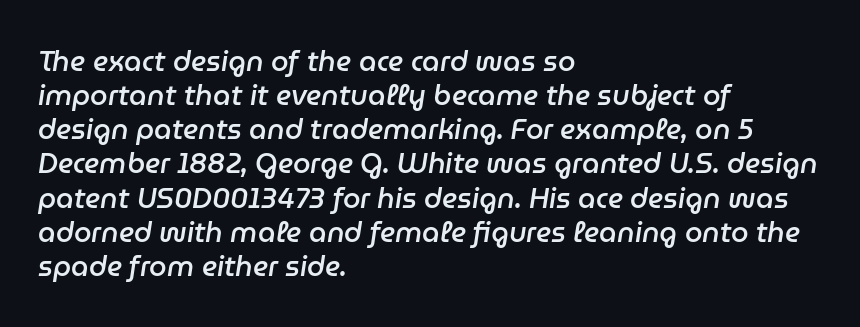
{"italic": "yes", "lean": "right", "slant_degrees": 9, "bold": "semi", "weight": "semibold", "width": "normal", "stroke_contrast": "low", "x_height": "medium", "monospaced": "no", "underline": "no", "align": "left", "line_spacing_ratio": 1.22, "letter_spacing": "normal", "letter_spacing_em": 0.0, "glyph_px": 28}
